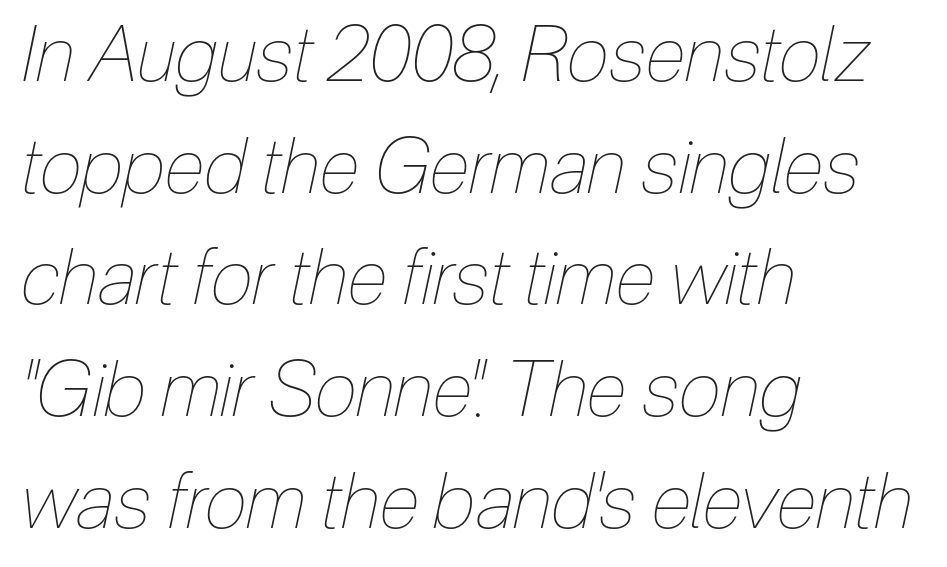
{"italic": "yes", "lean": "right", "slant_degrees": 12, "bold": "no", "weight": "thin", "width": "condensed", "stroke_contrast": "low", "x_height": "medium", "monospaced": "no", "underline": "no", "align": "left", "line_spacing": "normal", "line_spacing_ratio": 1.45, "letter_spacing": "normal", "letter_spacing_em": 0.0, "glyph_px": 77}
